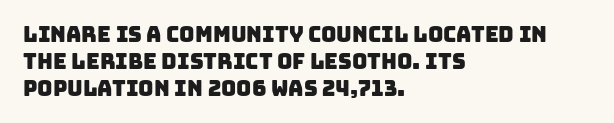
The image shows 21 px text type; set left-aligned, normal line spacing (1.29x), normal letter spacing, not underlined.
